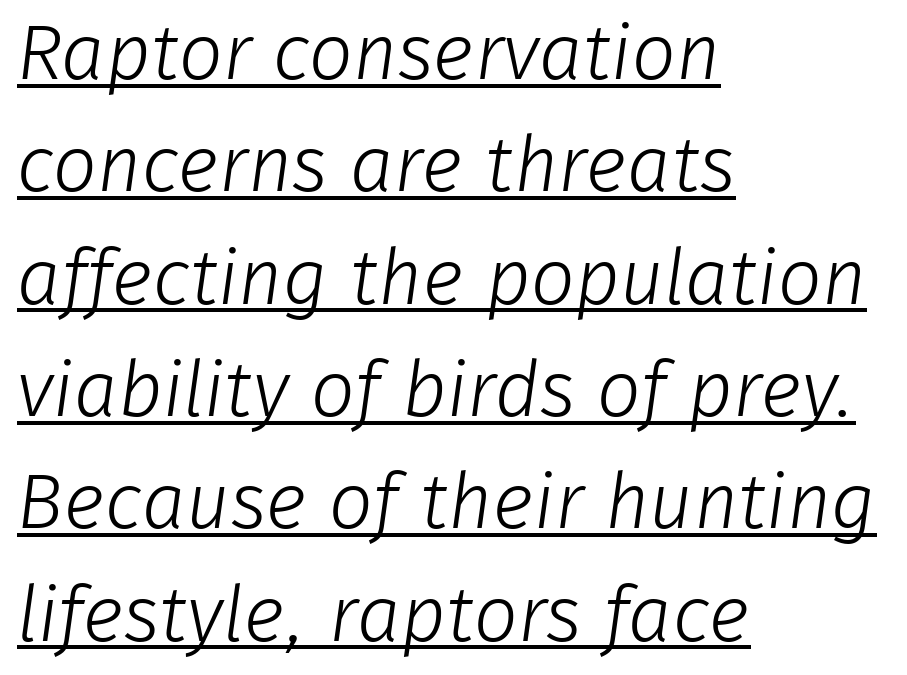
The image shows 78 px light sans-serif type; set left-aligned, normal line spacing (1.44x), normal letter spacing, underlined; low stroke contrast and a medium x-height.
